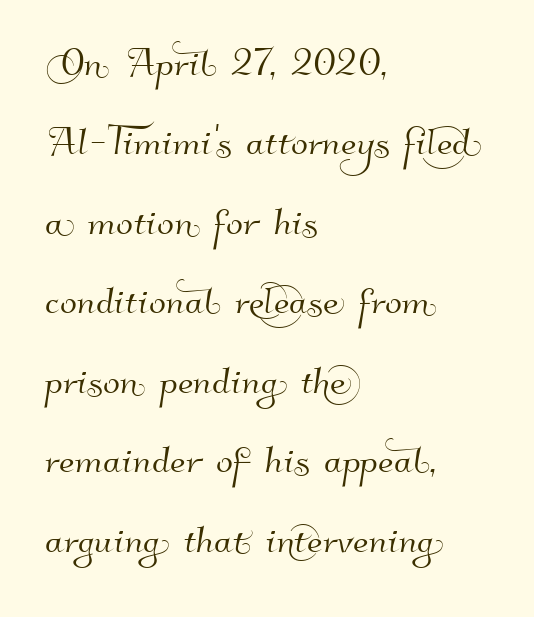
Q: Is the typeface a serif or a sans-serif typeface? A: Sans-serif.
Q: Is the text underlined? A: No.
Q: How is the paragraph aligned? A: Left-aligned.
Q: Is the spacing between letters normal or unusually wide? A: Normal.
Q: Is the spacing between lines tight, normal or loose? A: Normal.
Q: Width (condensed, normal, or wide)? A: Normal.
Q: Stroke contrast? A: High.
Q: x-height? A: Small.
Q: Monospaced? A: No.
